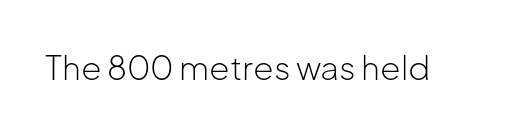
The image shows 33 px light sans-serif type, upright; set normal letter spacing, not underlined; low stroke contrast and a medium x-height.
